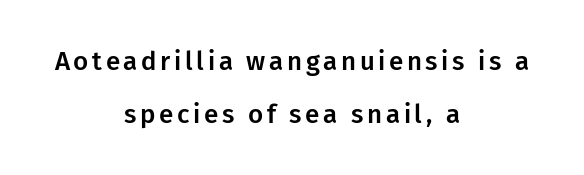
Bare-footed words on every line. This sample is center-justified, so both line endings float freely. Students, observe: this is what heavily led, spacious text looks like. The letters stand upright; this is a roman face.
